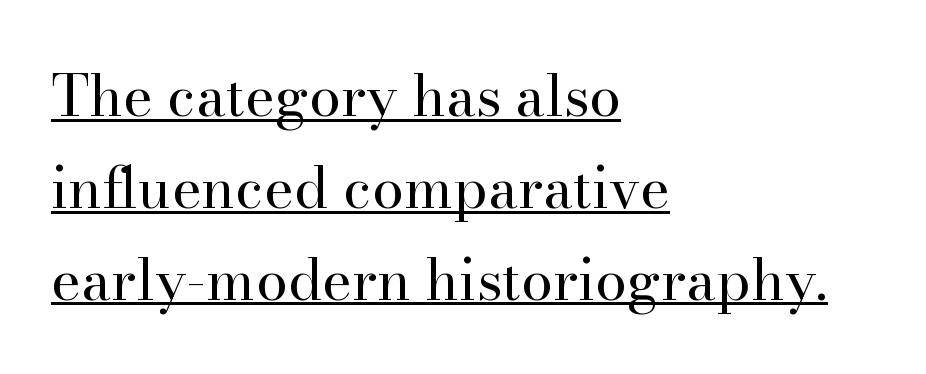
Unbolded letterforms with no extra heft. Horizontally, the lines are justified to the leading edge only. In terms of letterspacing, this is plain default setting. The space between consecutive lines is moderate.
